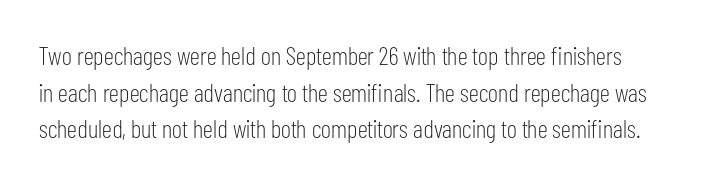
The image shows 26 px text type, upright; set normal line spacing (1.41x), normal letter spacing, not underlined.
